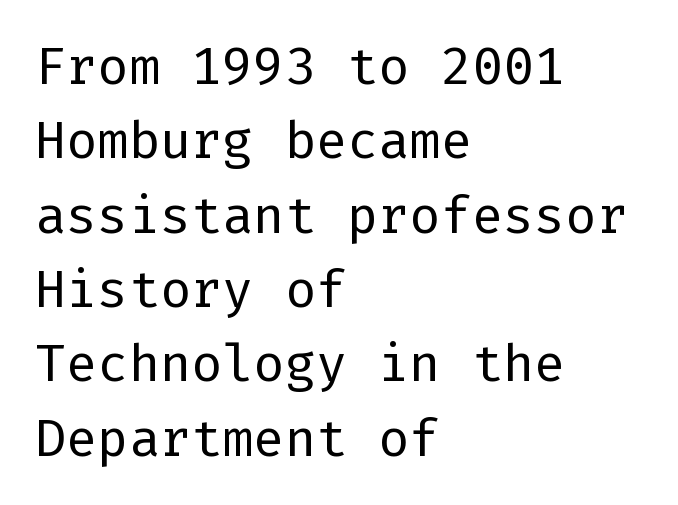
The image shows 52 px regular-weight sans-serif type, upright; set left-aligned, normal line spacing (1.43x), normal letter spacing, not underlined; low stroke contrast and a medium x-height.
